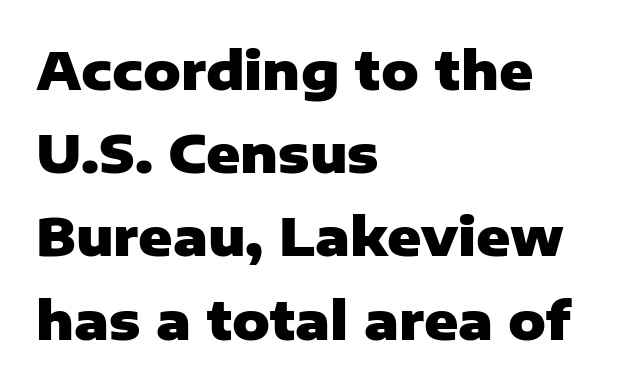
The image shows 52 px heavy sans-serif type, upright; set left-aligned, normal line spacing (1.6x), normal letter spacing, not underlined; low stroke contrast and a medium x-height.
